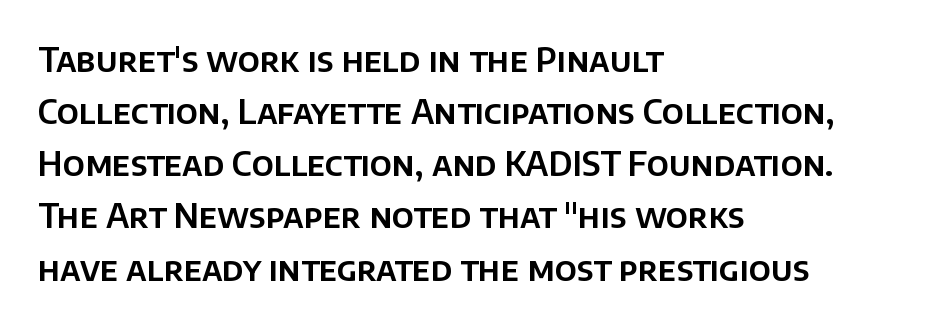
The image shows 33 px sans-serif type, upright; set left-aligned, normal line spacing (1.58x), normal letter spacing, not underlined; low stroke contrast and a large x-height.
